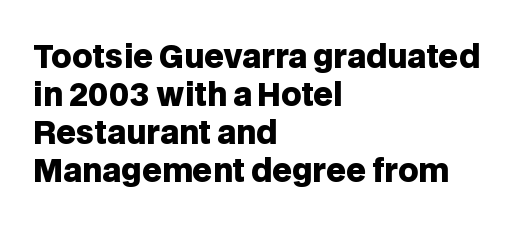
Check where the strokes stop: nothing finishes them off — pure sans. The face used here has the dense, thick strokes of a bold. The space directly below the letters is spotless. The letters sit at their default tracking, neither squeezed nor spread. Ordinary non-slanted type is in use. In CSS terms this would be text-align: left.
